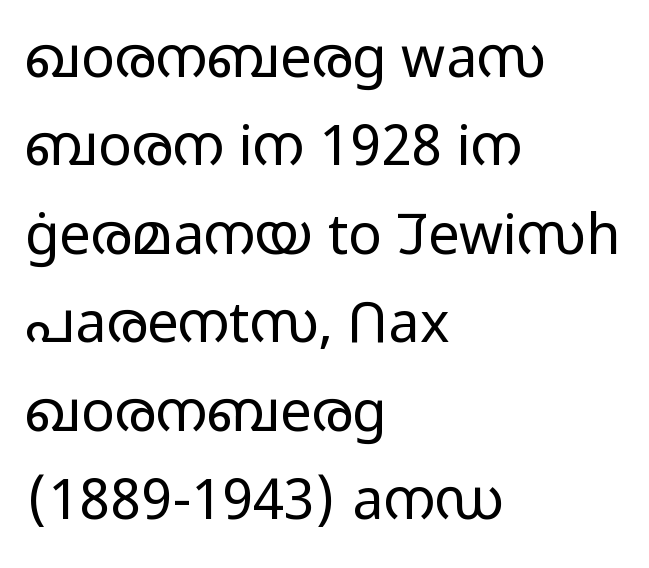
The image shows 56 px light, wide sans-serif type, upright; set left-aligned, normal line spacing (1.58x), normal letter spacing, not underlined; low stroke contrast and a medium x-height.
